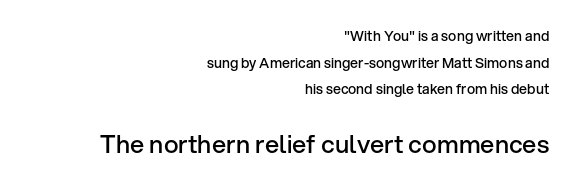
{"italic": "no", "bold": "semi", "underline": "no", "align": "right", "line_spacing": "loose", "line_spacing_ratio": 1.91, "letter_spacing": "normal", "letter_spacing_em": 0.0, "larger_block": "second", "size_ratio": 1.79, "glyph_px": 25}
